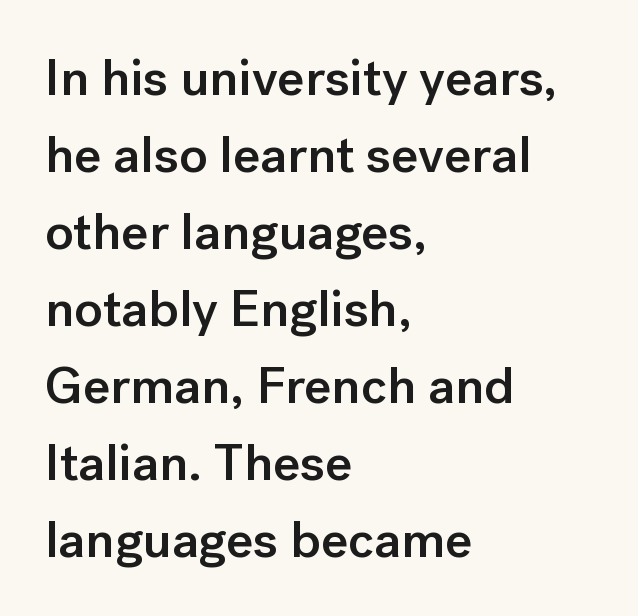
The image shows 52 px semibold sans-serif type, upright; set left-aligned, normal line spacing (1.48x), normal letter spacing, not underlined; low stroke contrast and a medium x-height.
